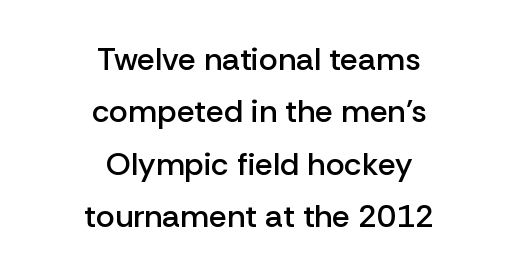
Q: Is the text bold? A: Semi-bold.
Q: Is the text italic (slanted)? A: No, it is upright.
Q: Is the typeface a serif or a sans-serif typeface? A: Sans-serif.
Q: Is the text underlined? A: No.
Q: How is the paragraph aligned? A: Centered.
Q: Is the spacing between letters normal or unusually wide? A: Normal.
Q: Is the spacing between lines tight, normal or loose? A: Normal.
Q: Width (condensed, normal, or wide)? A: Normal.
Q: Stroke contrast? A: Low.
Q: x-height? A: Medium.
Q: Monospaced? A: No.
